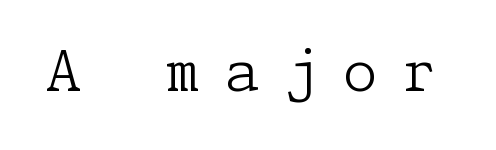
Unbolded letterforms with no extra heft. Italic? Not at all — the glyphs are vertical. The letters are spread apart with noticeably loose tracking. Letters rest on an invisible, unmarked baseline.
